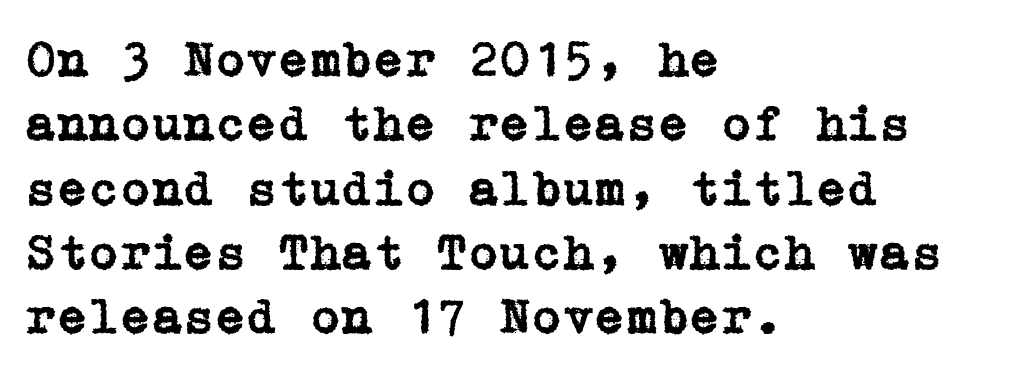
{"serif": "yes", "italic": "no", "width": "normal", "stroke_contrast": "low", "x_height": "medium", "underline": "no", "align": "left", "line_spacing": "normal", "line_spacing_ratio": 1.26, "letter_spacing": "normal", "letter_spacing_em": 0.0, "glyph_px": 51}
